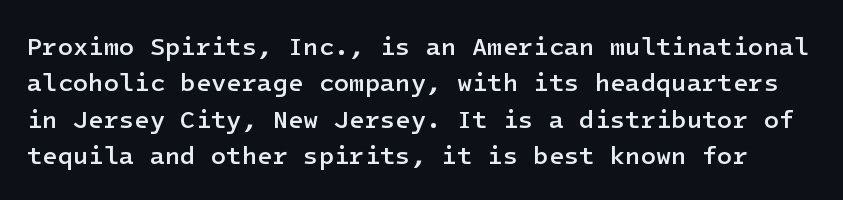
The image shows 25 px text type, upright; set normal line spacing (1.46x), normal letter spacing, not underlined.
